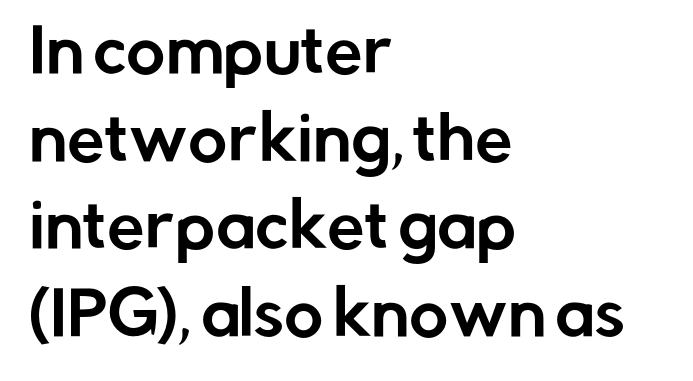
Q: Is the text italic (slanted)? A: No, it is upright.
Q: Is the typeface a serif or a sans-serif typeface? A: Sans-serif.
Q: Is the text underlined? A: No.
Q: How is the paragraph aligned? A: Left-aligned.
Q: Is the spacing between letters normal or unusually wide? A: Normal.
Q: Is the spacing between lines tight, normal or loose? A: Normal.
Q: Width (condensed, normal, or wide)? A: Normal.
Q: Stroke contrast? A: Low.
Q: x-height? A: Medium.
Q: Monospaced? A: No.
